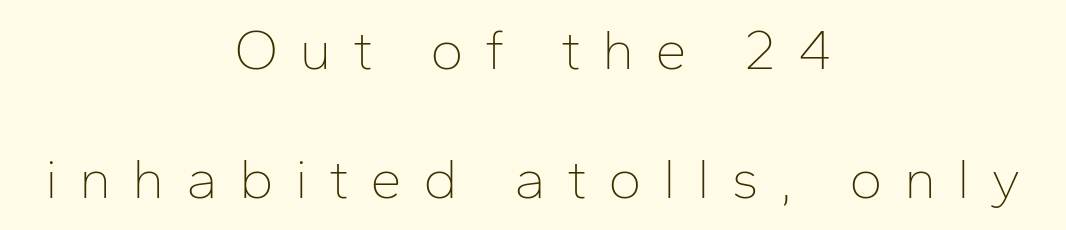
{"serif": "no", "italic": "no", "bold": "no", "weight": "thin", "width": "normal", "stroke_contrast": "low", "x_height": "medium", "monospaced": "no", "underline": "no", "align": "center", "line_spacing": "loose", "line_spacing_ratio": 2.27, "letter_spacing": "wide", "letter_spacing_em": 0.37, "glyph_px": 57}
